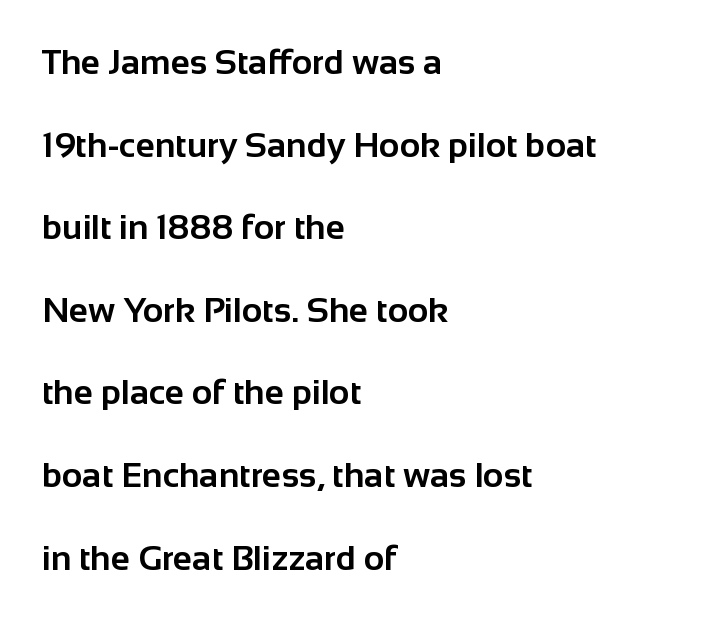
{"serif": "no", "italic": "no", "bold": "yes", "weight": "bold", "width": "normal", "stroke_contrast": "low", "x_height": "medium", "monospaced": "no", "underline": "no", "align": "left", "line_spacing": "loose", "line_spacing_ratio": 2.36, "letter_spacing": "normal", "letter_spacing_em": 0.0, "glyph_px": 35}
